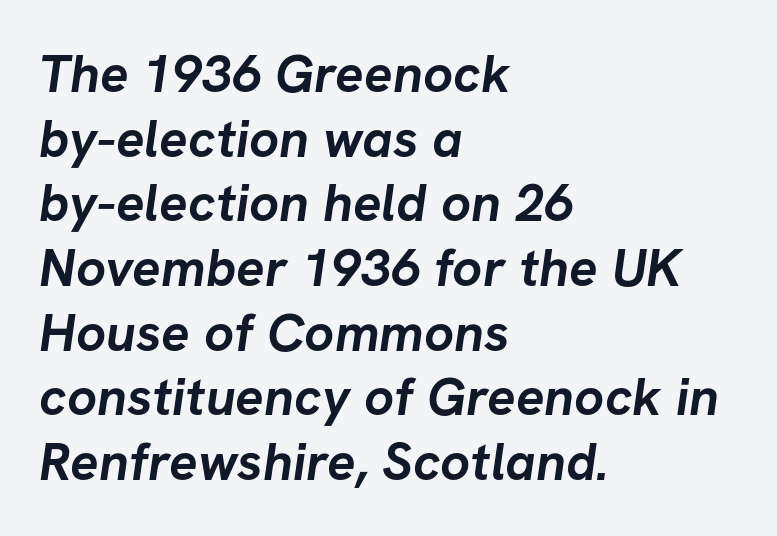
Letterform terminals end flat and unadorned throughout the passage. Looks like regular typesetting: each glyph gets only the width it needs. Look at the tracking — it's just the regular setting, nothing added. Casual observation: everything's shoved over to the left. Heft: maximum for text — a bold.
